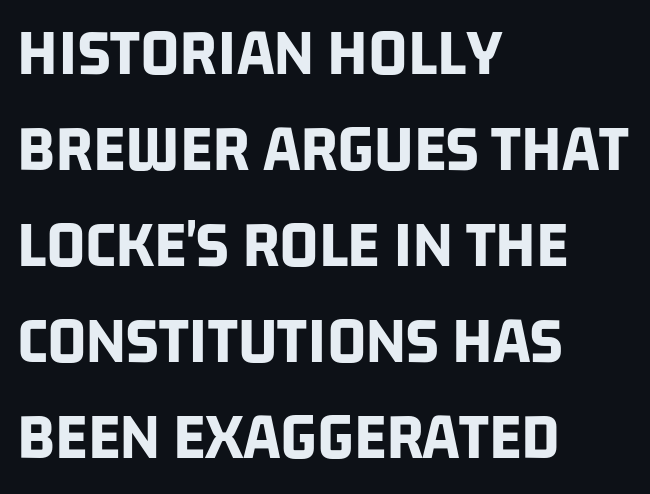
{"serif": "no", "bold": "yes", "weight": "bold", "width": "condensed", "stroke_contrast": "low", "x_height": "large", "monospaced": "no", "underline": "no", "align": "left", "line_spacing": "normal", "line_spacing_ratio": 1.41, "letter_spacing": "normal", "letter_spacing_em": 0.0, "glyph_px": 68}
